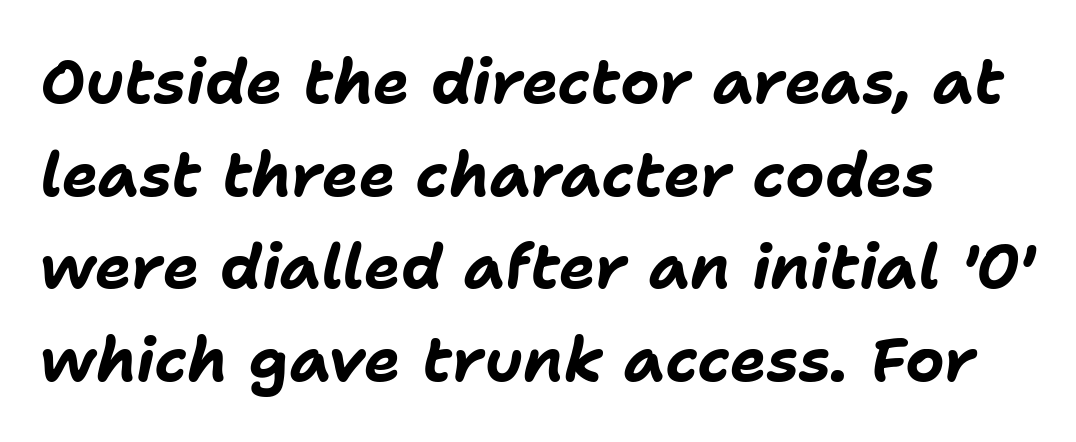
Q: Is the text bold? A: Yes.
Q: Is the text italic (slanted)? A: Yes, it leans right by about 11 degrees.
Q: Is the text underlined? A: No.
Q: How is the paragraph aligned? A: Left-aligned.
Q: Is the spacing between letters normal or unusually wide? A: Normal.
Q: Is the spacing between lines tight, normal or loose? A: Normal.
Q: Width (condensed, normal, or wide)? A: Normal.
Q: Stroke contrast? A: Low.
Q: x-height? A: Medium.
Q: Monospaced? A: No.
